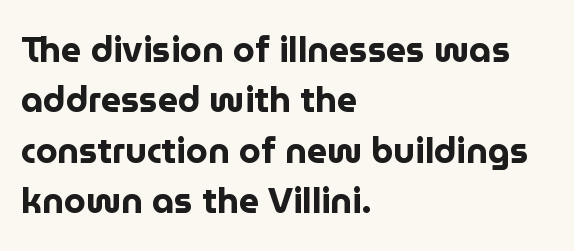
This rendering employs a face without finishing strokes, i.e., a sans-serif. How are the letters spaced? Ordinarily, with no added tracking. The lettering holds an erect, upright posture throughout. The foot of each line stays bare and open. Successive baselines arrive at the customary interval. The ragged edge is on the right, which tells us the setting is flush left.
